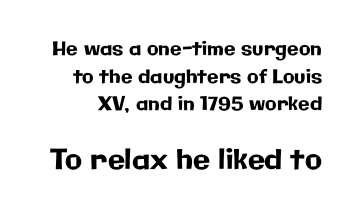
Every stem runs plumb, perpendicular to the baseline. What kind of face is this? One without serifs — a sans. Plain, unruled lines of type. The lower block of text is set noticeably larger than the block above it. Varying glyph widths throughout — classic text-font behaviour.
